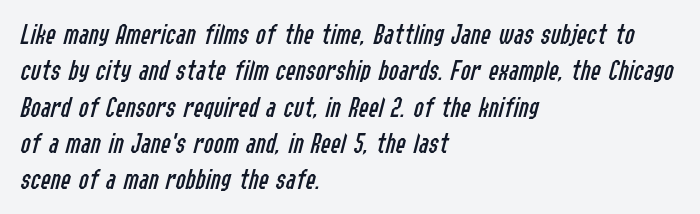
Q: Is the text bold? A: No.
Q: Is the text italic (slanted)? A: Yes, it leans right by about 14 degrees.
Q: Is the text underlined? A: No.
Q: How is the paragraph aligned? A: Left-aligned.
Q: Is the spacing between letters normal or unusually wide? A: Normal.
Q: Width (condensed, normal, or wide)? A: Condensed.
Q: Stroke contrast? A: Low.
Q: x-height? A: Medium.
Q: Monospaced? A: No.
